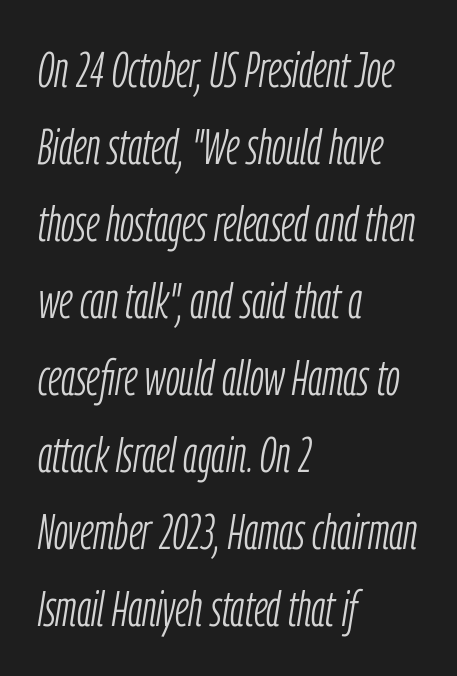
Each letter keeps its own natural width here, so spacing adapts to shape. Clear beneath every line of the passage. This sample uses an oblique cut, with every glyph tilted off the vertical. The vertical gap from one line to the next is medium. Default kerning and tracking; the words read as compact shapes.
